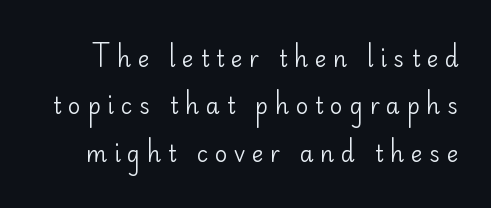
The image shows 22 px text type, upright; set loose line spacing (2.15x), unusually wide letter spacing (+0.3 em), not underlined.
